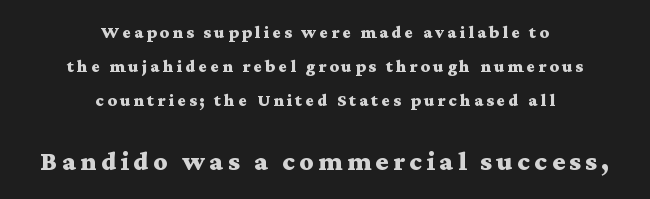
The image shows 27 px bold type, upright; set centered, line spacing 1.88x, not underlined; the second (bottom) block is 1.5x larger.
